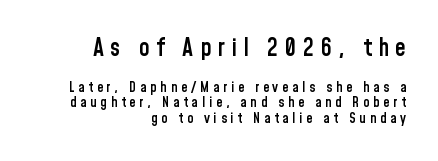
{"italic": "no", "bold": "semi", "underline": "no", "align": "right", "line_spacing": "tight", "line_spacing_ratio": 1.11, "letter_spacing": "wide", "letter_spacing_em": 0.27, "larger_block": "first", "size_ratio": 1.71, "glyph_px": 24}
